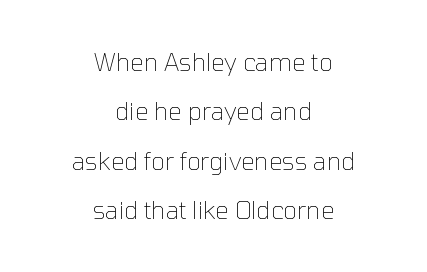
Underline: absent. The letters stand straight up with perfectly vertical stems. The passage shown stacks its lines with a broad gap. You could call the tracking neutral — neither tight nor loose.
